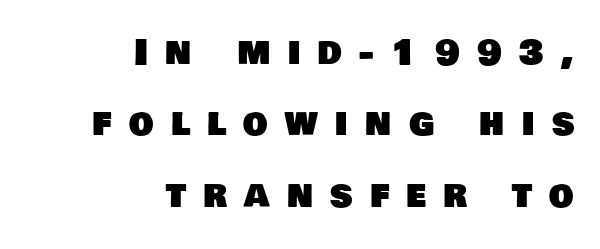
Q: Is the typeface a serif or a sans-serif typeface? A: Sans-serif.
Q: Is the text underlined? A: No.
Q: How is the paragraph aligned? A: Right-aligned.
Q: Is the spacing between letters normal or unusually wide? A: Unusually wide.
Q: Is the spacing between lines tight, normal or loose? A: Loose.
Q: Width (condensed, normal, or wide)? A: Normal.
Q: Stroke contrast? A: Low.
Q: x-height? A: Large.
Q: Monospaced? A: No.
